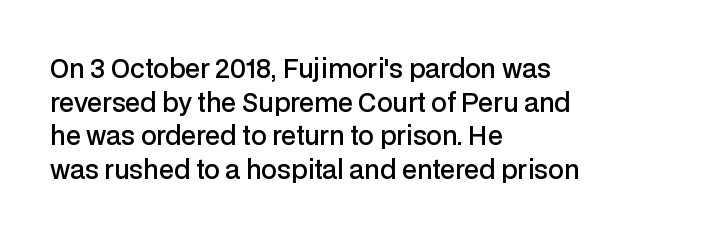
Is there any slant? The stems are plumb. Only glyphs here, with clear space below each row. A fair bit of extra ink — the face is semibold, not bold. Honestly, the row spacing looks completely unremarkable. These lines stack with their left ends in a neat column.
